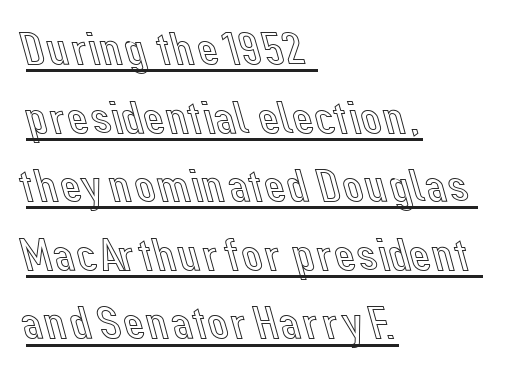
Q: Is the text italic (slanted)? A: Yes.
Q: Is the text underlined? A: Yes.
Q: How is the paragraph aligned? A: Left-aligned.
Q: Is the spacing between letters normal or unusually wide? A: Normal.
Q: Is the spacing between lines tight, normal or loose? A: Normal.
Q: Width (condensed, normal, or wide)? A: Normal.
Q: x-height? A: Medium.
Q: Monospaced? A: No.
